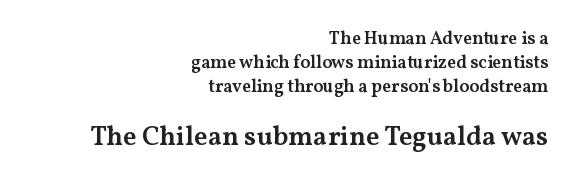
Q: Is the text bold? A: Semi-bold.
Q: Is the text italic (slanted)? A: No, it is upright.
Q: Is the text underlined? A: No.
Q: How is the paragraph aligned? A: Right-aligned.
Q: Is the spacing between letters normal or unusually wide? A: Normal.
Q: Is the spacing between lines tight, normal or loose? A: Normal.
Q: Which block of text is set in a larger size, the first (top) or the second (bottom)? A: The second (bottom) one.
